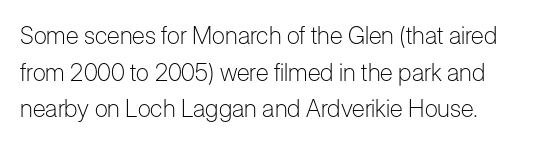
It's the straight-up-and-down kind of type. The characters are drawn with everyday or finer stroke widths. The string is rendered with underlining switched off. The line-height multiplier appears to be the usual default. Observe the ordinary spacing: letters are neighbours, not strangers.
